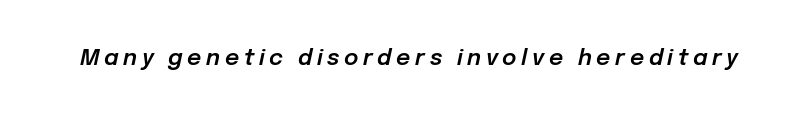
The line texture is sparse and dotted thanks to wide tracking. Has an underline been added? It has not. When letters slant like this, we call the style italic.
